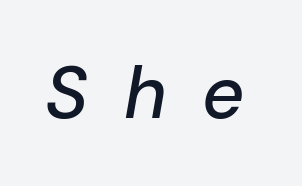
The image shows 73 px text type, italic (leaning right); set unusually wide letter spacing (+0.49 em), not underlined; low stroke contrast and a medium x-height.
